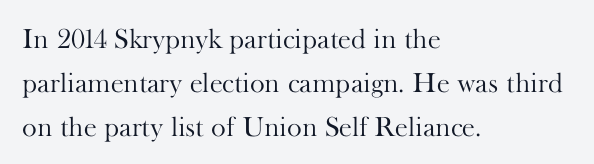
{"serif": "yes", "italic": "no", "bold": "no", "weight": "light", "width": "normal", "stroke_contrast": "high", "x_height": "small", "monospaced": "no", "underline": "no", "align": "left", "line_spacing": "normal", "line_spacing_ratio": 1.57, "letter_spacing": "normal", "letter_spacing_em": 0.0, "glyph_px": 28}
